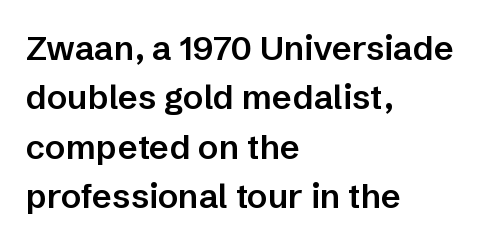
{"serif": "no", "italic": "no", "bold": "semi", "weight": "semibold", "width": "normal", "stroke_contrast": "low", "x_height": "medium", "monospaced": "no", "underline": "no", "align": "left", "line_spacing": "normal", "line_spacing_ratio": 1.45, "letter_spacing": "normal", "letter_spacing_em": 0.0, "glyph_px": 34}
